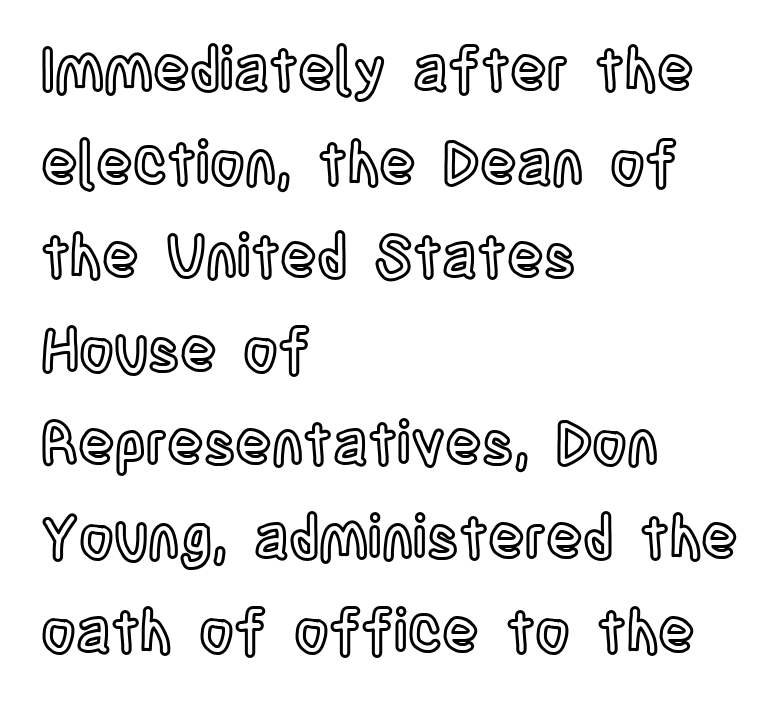
{"italic": "no", "width": "condensed", "x_height": "large", "monospaced": "no", "underline": "no", "align": "left", "line_spacing": "normal", "line_spacing_ratio": 1.56, "letter_spacing": "normal", "letter_spacing_em": 0.0, "glyph_px": 60}
